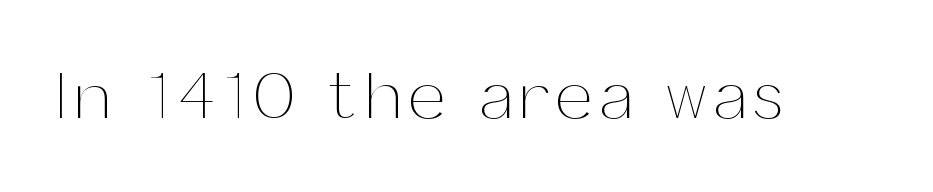
{"italic": "no", "bold": "no", "weight": "thin", "width": "normal", "stroke_contrast": "medium", "x_height": "medium", "monospaced": "no", "underline": "no", "glyph_px": 67}
